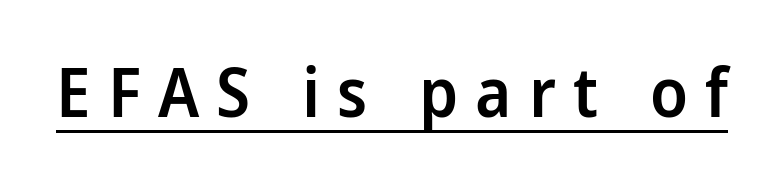
The glyphs have the mass of a demibold cut, below bold. Does the type have serifs? No, each stem ends abruptly. This is underlined copy, the kind a proofreader might mark for attention. The letters are spread apart with noticeably loose tracking.
